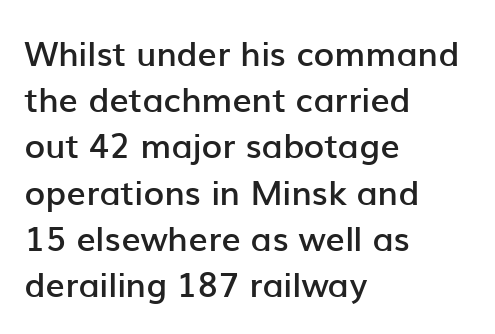
The image shows 34 px semibold sans-serif type, upright; set left-aligned, normal line spacing (1.36x), normal letter spacing, not underlined; low stroke contrast and a medium x-height.
